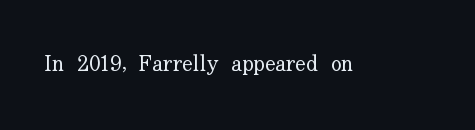
Q: Is the text bold? A: No.
Q: Is the text italic (slanted)? A: No, it is upright.
Q: Is the text underlined? A: No.
Q: Is the spacing between letters normal or unusually wide? A: Normal.
